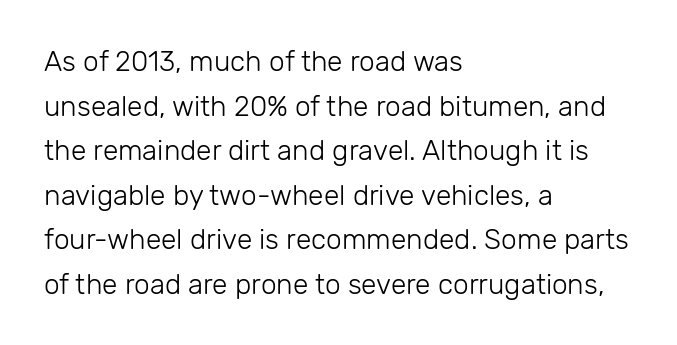
Q: Is the text bold? A: No.
Q: Is the text italic (slanted)? A: No, it is upright.
Q: Is the typeface a serif or a sans-serif typeface? A: Sans-serif.
Q: Is the text underlined? A: No.
Q: How is the paragraph aligned? A: Left-aligned.
Q: Is the spacing between letters normal or unusually wide? A: Normal.
Q: Is the spacing between lines tight, normal or loose? A: Normal.
Q: Width (condensed, normal, or wide)? A: Normal.
Q: Stroke contrast? A: Low.
Q: x-height? A: Medium.
Q: Monospaced? A: No.
